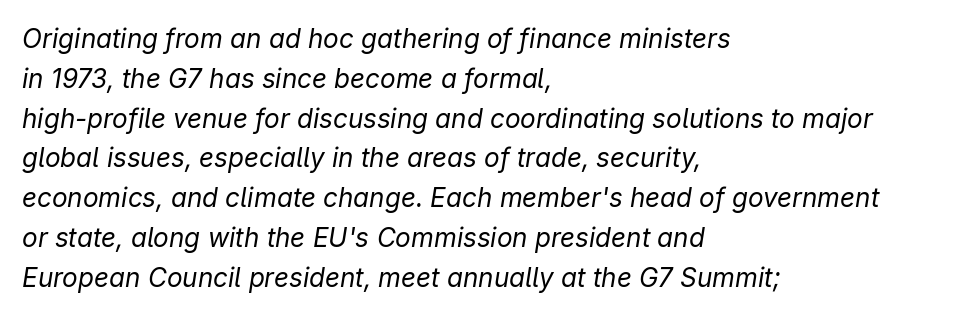
Check the space under the baseline: it is left empty. Style check: oblique. If you measured baseline to baseline, you'd find a middling distance. The lines are quadded left.
